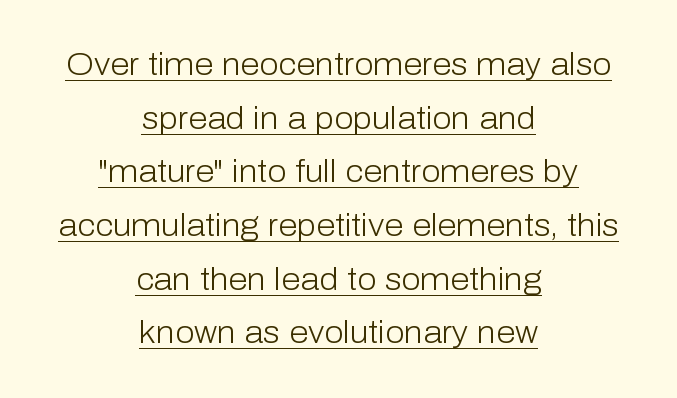
Notice how the stems are strictly vertical — no italics here. These lines are rendered in a variable-pitch font. Compared with undecorated copy, this sample adds a rule below the words. Stroke mass is kept to a normal reading level or below. Nope, no serifs anywhere on these letters. The paragraph shown floats in the horizontal middle.
